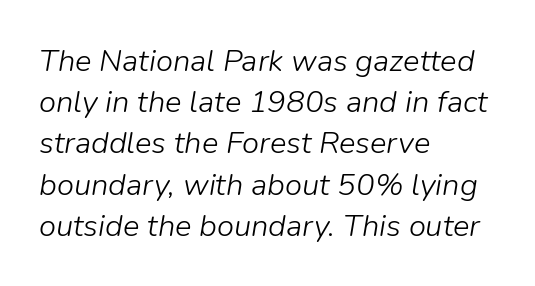
{"italic": "yes", "lean": "right", "slant_degrees": 9, "bold": "no", "weight": "light", "width": "normal", "stroke_contrast": "low", "x_height": "medium", "monospaced": "no", "underline": "no", "align": "left", "line_spacing": "normal", "line_spacing_ratio": 1.33, "letter_spacing": "normal", "letter_spacing_em": 0.0, "glyph_px": 31}
